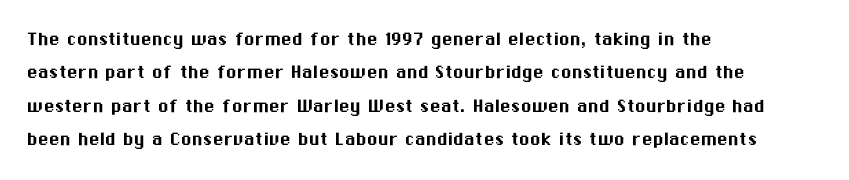
Regarding leading, the lines here are spaced in the standard way. The typography opts for an upright posture over an oblique one. Caption: multi-line text, flush left, ragged right. Nothing unusual about the tracking: characters are spaced as the font intends.
